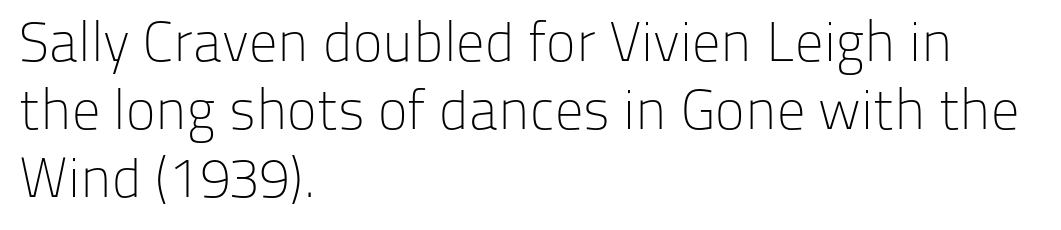
Q: Is the text bold? A: No.
Q: Is the text italic (slanted)? A: No, it is upright.
Q: Is the typeface a serif or a sans-serif typeface? A: Sans-serif.
Q: Is the text underlined? A: No.
Q: How is the paragraph aligned? A: Left-aligned.
Q: Is the spacing between letters normal or unusually wide? A: Normal.
Q: Width (condensed, normal, or wide)? A: Normal.
Q: Stroke contrast? A: Low.
Q: x-height? A: Medium.
Q: Monospaced? A: No.
